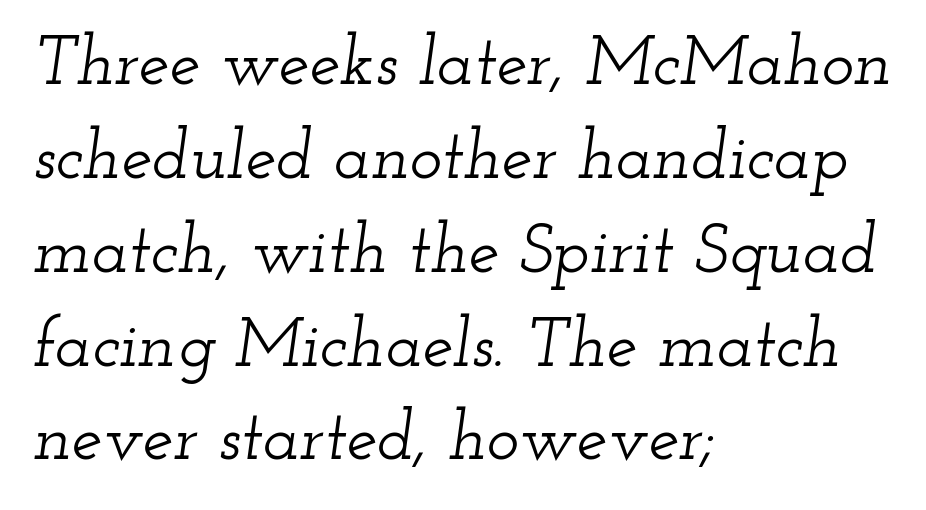
Q: Is the text italic (slanted)? A: Yes, it leans right by about 12 degrees.
Q: Is the typeface a serif or a sans-serif typeface? A: Serif.
Q: Is the text underlined? A: No.
Q: How is the paragraph aligned? A: Left-aligned.
Q: Is the spacing between letters normal or unusually wide? A: Normal.
Q: Is the spacing between lines tight, normal or loose? A: Normal.
Q: Width (condensed, normal, or wide)? A: Wide.
Q: Stroke contrast? A: Low.
Q: x-height? A: Small.
Q: Monospaced? A: No.
